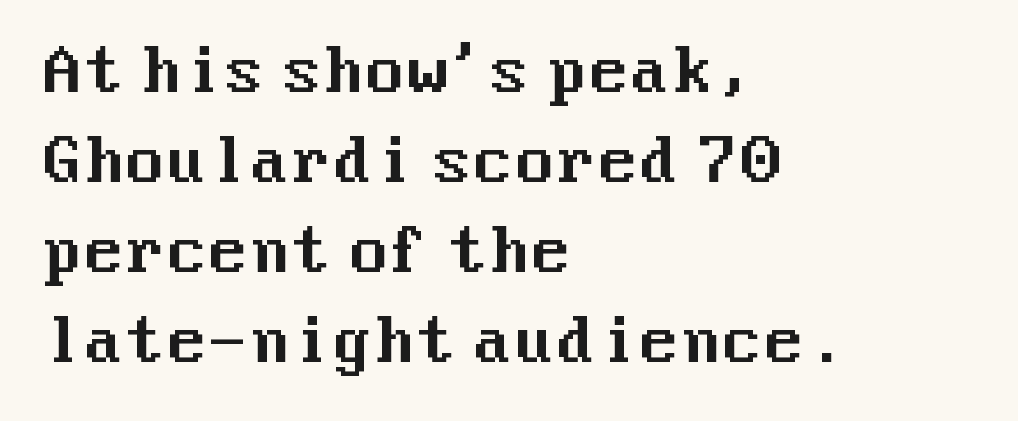
Q: Is the text italic (slanted)? A: No, it is upright.
Q: Is the typeface a serif or a sans-serif typeface? A: Sans-serif.
Q: Is the text underlined? A: No.
Q: How is the paragraph aligned? A: Left-aligned.
Q: Is the spacing between letters normal or unusually wide? A: Normal.
Q: Is the spacing between lines tight, normal or loose? A: Normal.
Q: Width (condensed, normal, or wide)? A: Normal.
Q: Stroke contrast? A: Medium.
Q: x-height? A: Medium.
